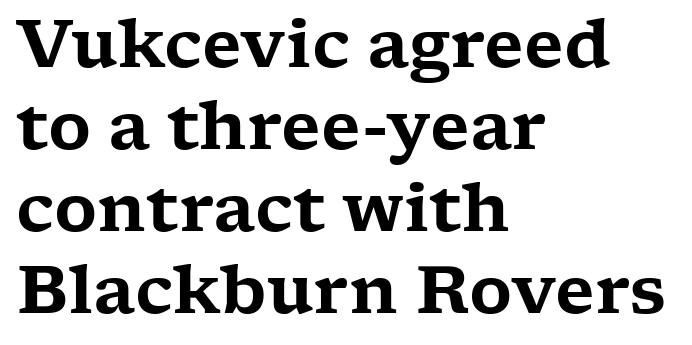
Q: Is the text italic (slanted)? A: No, it is upright.
Q: Is the typeface a serif or a sans-serif typeface? A: Serif.
Q: Is the text underlined? A: No.
Q: How is the paragraph aligned? A: Left-aligned.
Q: Is the spacing between letters normal or unusually wide? A: Normal.
Q: Width (condensed, normal, or wide)? A: Wide.
Q: Stroke contrast? A: Low.
Q: x-height? A: Medium.
Q: Monospaced? A: No.
